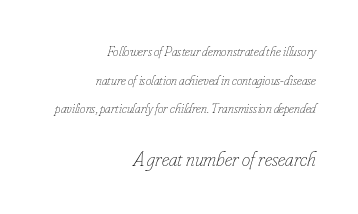
{"italic": "yes", "lean": "right", "slant_degrees": 16, "bold": "no", "underline": "no", "align": "right", "line_spacing": "loose", "line_spacing_ratio": 2.05, "letter_spacing": "normal", "letter_spacing_em": 0.0, "larger_block": "second", "size_ratio": 1.5, "glyph_px": 21}
